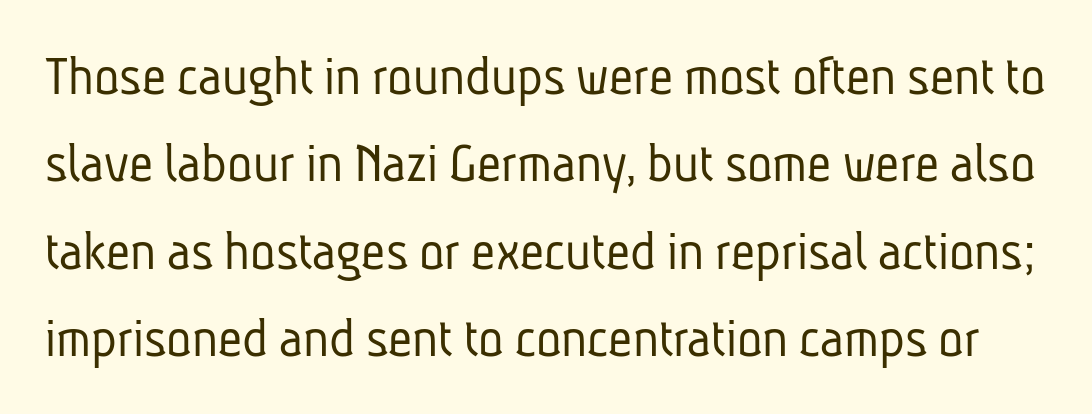
Beneath every word, the page is bare. Heaviness? Minimal to ordinary, like unemphasized prose. The passage shown is typed in a proportional face where columns would drift. A typesetter would call this leading conventional body-copy spacing. Serif or sans? Sans — the stroke terminals are bare.
